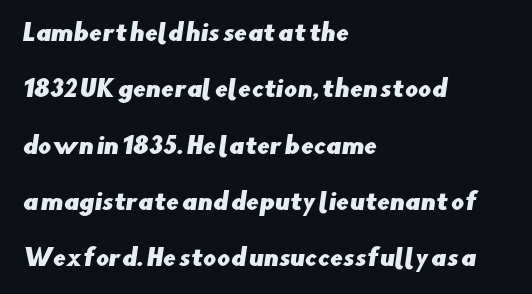
Q: Is the text underlined? A: No.
Q: How is the paragraph aligned? A: Left-aligned.
Q: Is the spacing between letters normal or unusually wide? A: Normal.
Q: Is the spacing between lines tight, normal or loose? A: Loose.
